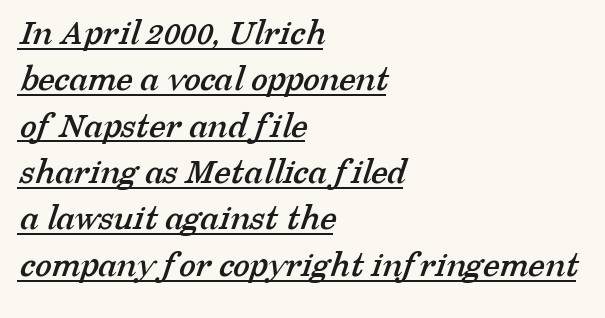
Proportional: the letters do not fall into vertical columns. Tracking value appears to be zero — textbook default spacing. Left-aligned paragraph, ragged on the right. Type style note: has serifs. Honestly, the underline is the first thing you notice here.
